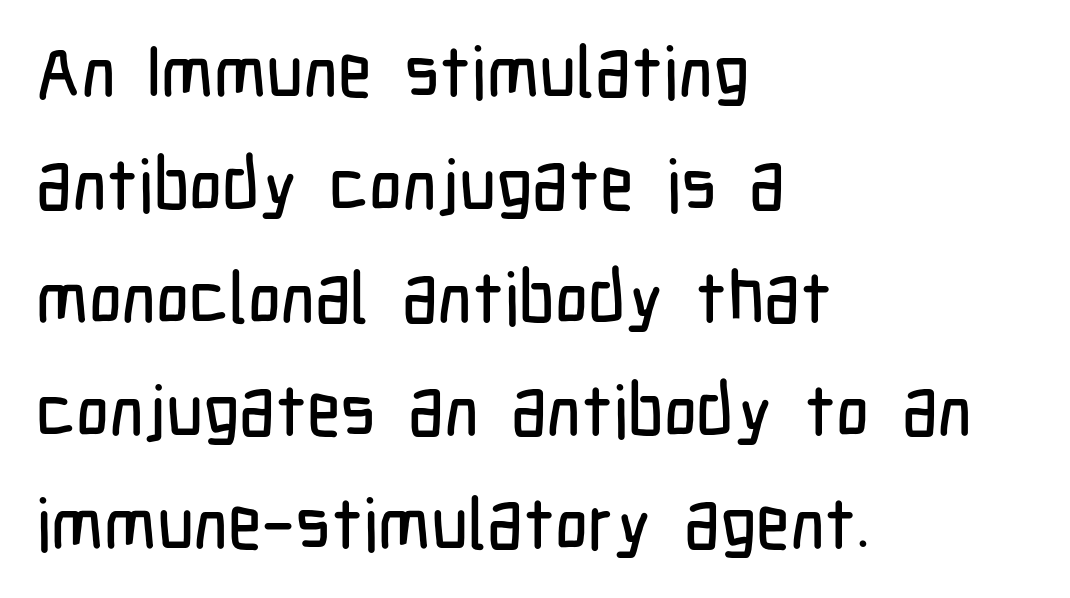
The image shows 72 px condensed sans-serif type, upright; set left-aligned, normal line spacing (1.57x), normal letter spacing, not underlined; low stroke contrast and a medium x-height.
